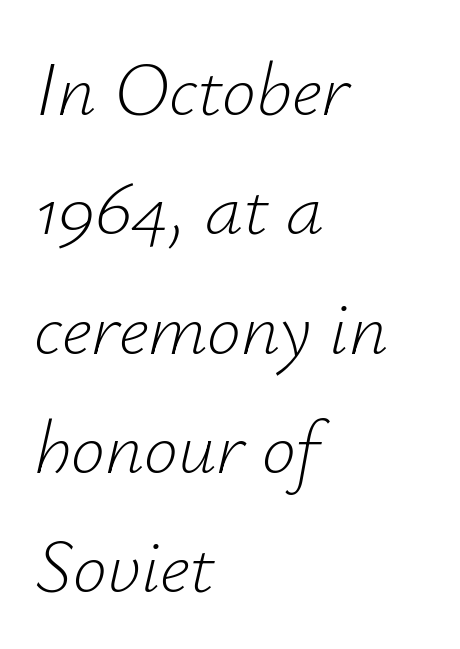
The image shows 76 px light type, italic (leaning right); set left-aligned, normal line spacing (1.57x), normal letter spacing, not underlined; low stroke contrast and a small x-height.
